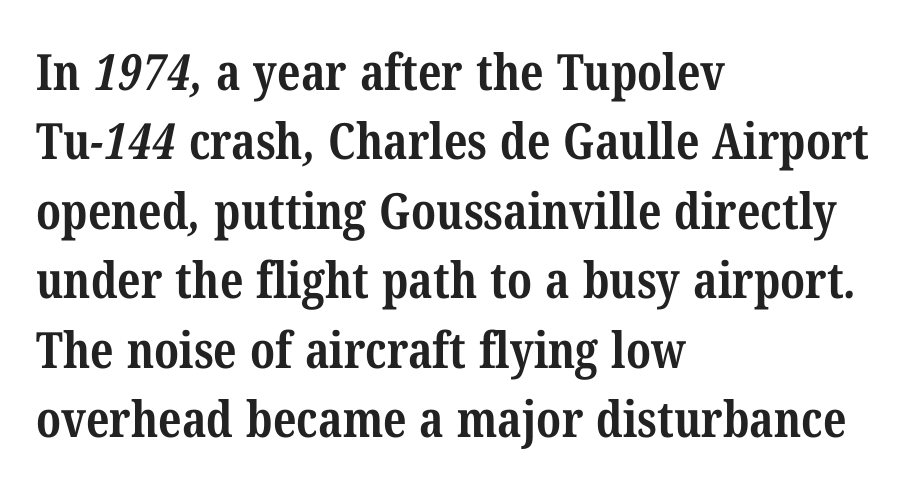
Q: Is the text bold? A: Yes.
Q: Is the typeface a serif or a sans-serif typeface? A: Serif.
Q: Is the text underlined? A: No.
Q: How is the paragraph aligned? A: Left-aligned.
Q: Is the spacing between letters normal or unusually wide? A: Normal.
Q: Is the spacing between lines tight, normal or loose? A: Normal.
Q: Width (condensed, normal, or wide)? A: Condensed.
Q: Stroke contrast? A: Medium.
Q: x-height? A: Medium.
Q: Monospaced? A: No.
